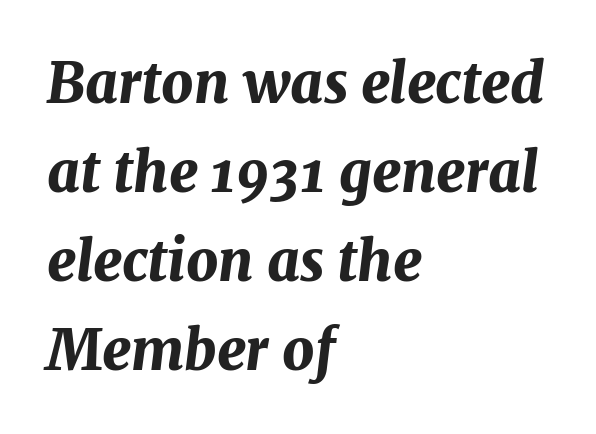
{"italic": "yes", "lean": "right", "slant_degrees": 7, "bold": "yes", "weight": "bold", "width": "normal", "stroke_contrast": "medium", "x_height": "medium", "monospaced": "no", "underline": "no", "align": "left", "line_spacing": "normal", "line_spacing_ratio": 1.59, "letter_spacing": "normal", "letter_spacing_em": 0.0, "glyph_px": 56}
